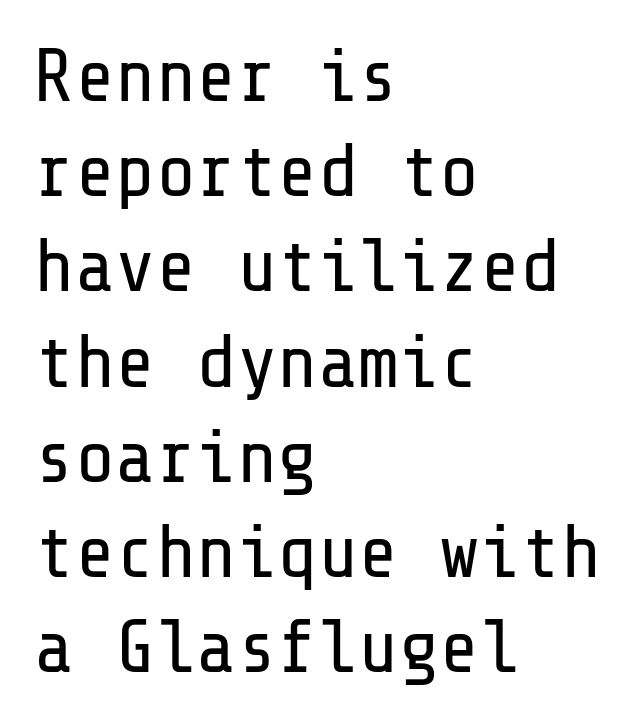
{"serif": "no", "italic": "no", "bold": "no", "weight": "regular", "width": "normal", "stroke_contrast": "low", "x_height": "medium", "underline": "no", "align": "left", "line_spacing": "normal", "line_spacing_ratio": 1.27, "letter_spacing": "normal", "letter_spacing_em": 0.0, "glyph_px": 75}
